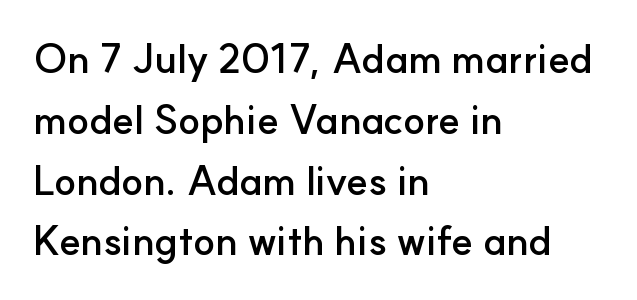
The image shows 40 px semibold sans-serif type, upright; set left-aligned, normal line spacing (1.52x), normal letter spacing, not underlined; low stroke contrast and a small x-height.
